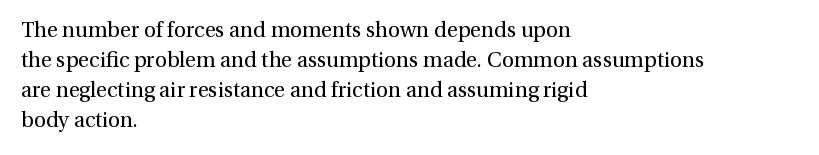
The image shows 21 px text type, upright; set left-aligned, normal line spacing (1.43x), normal letter spacing, not underlined.
